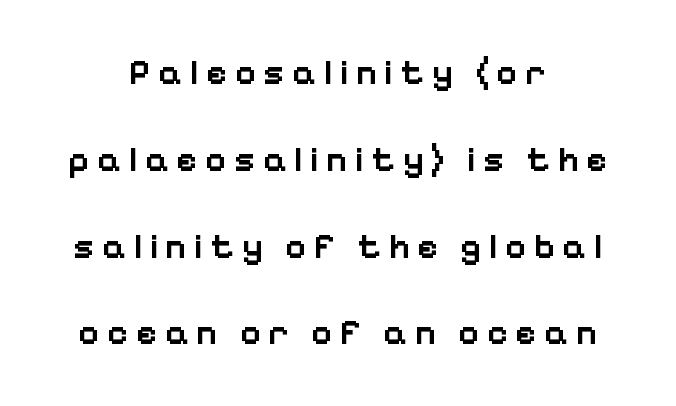
Q: Is the text bold? A: Semi-bold.
Q: Is the text italic (slanted)? A: No, it is upright.
Q: Is the typeface a serif or a sans-serif typeface? A: Sans-serif.
Q: Is the text underlined? A: No.
Q: How is the paragraph aligned? A: Centered.
Q: Is the spacing between letters normal or unusually wide? A: Unusually wide.
Q: Is the spacing between lines tight, normal or loose? A: Loose.
Q: Width (condensed, normal, or wide)? A: Normal.
Q: Stroke contrast? A: Low.
Q: x-height? A: Medium.
Q: Monospaced? A: No.
